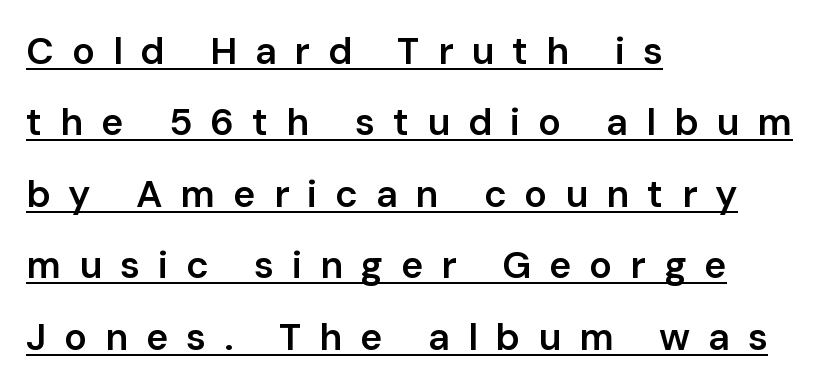
When letters stand straight like this, we call the style roman or upright. What kind of face is this? One without serifs — a sans. Each letter keeps its own natural width here, so spacing adapts to shape. If you drew a ruler down the left edge, every line would touch it. In designer terms, the underline attribute is active on this setting. Between one letter and the next there's a generous, obvious gap.
